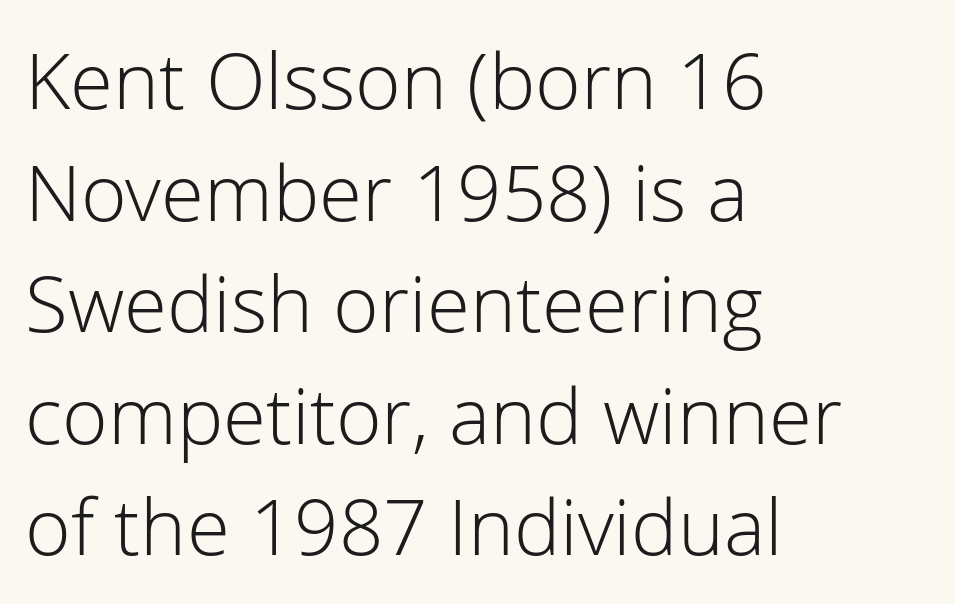
The strokes carry an ordinary text weight at most. Vertical spacing — default. No extra tracking has been applied to these lines. Proportional: the letters do not fall into vertical columns. The space directly below the letters is spotless.
